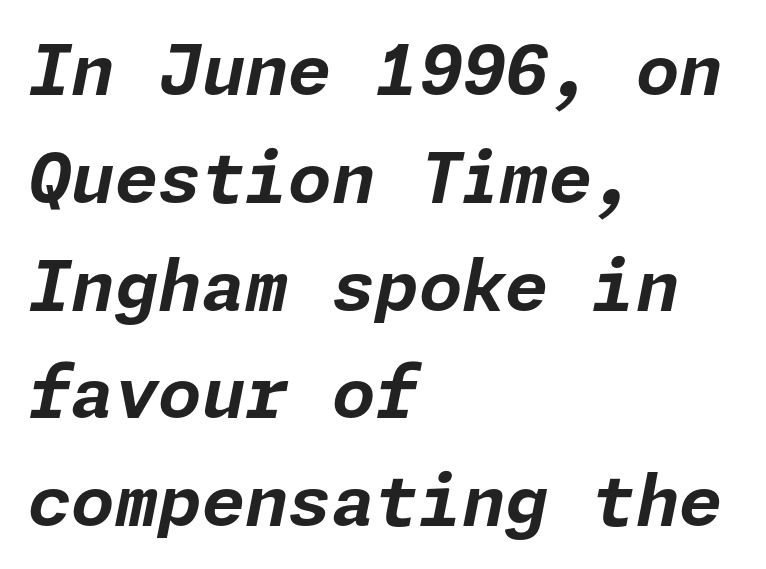
Q: Is the text bold? A: Yes.
Q: Is the text italic (slanted)? A: Yes, it leans right by about 11 degrees.
Q: Is the text underlined? A: No.
Q: How is the paragraph aligned? A: Left-aligned.
Q: Is the spacing between letters normal or unusually wide? A: Normal.
Q: Is the spacing between lines tight, normal or loose? A: Normal.
Q: Width (condensed, normal, or wide)? A: Normal.
Q: Stroke contrast? A: Low.
Q: x-height? A: Medium.
